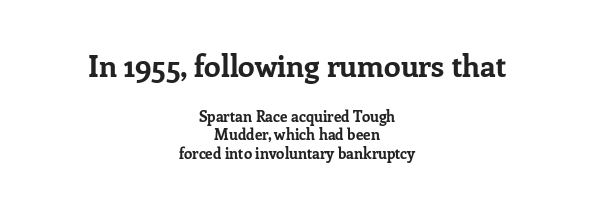
{"serif": "yes", "italic": "no", "bold": "yes", "weight": "bold", "width": "normal", "stroke_contrast": "low", "x_height": "medium", "monospaced": "no", "underline": "no", "align": "center", "line_spacing_ratio": 1.23, "letter_spacing": "normal", "letter_spacing_em": 0.0, "larger_block": "first", "size_ratio": 2.0, "glyph_px": 30}
